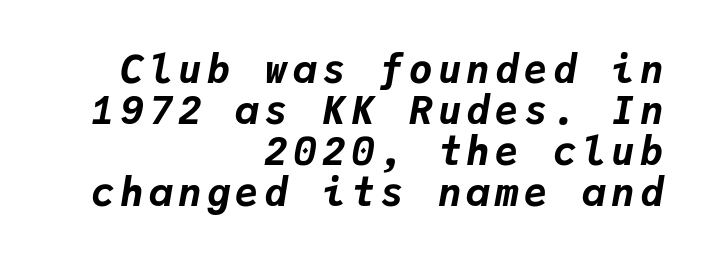
The image shows 39 px bold type, italic (leaning right), monospaced; set right-aligned, tight line spacing (1.05x), not underlined; low stroke contrast and a medium x-height.
